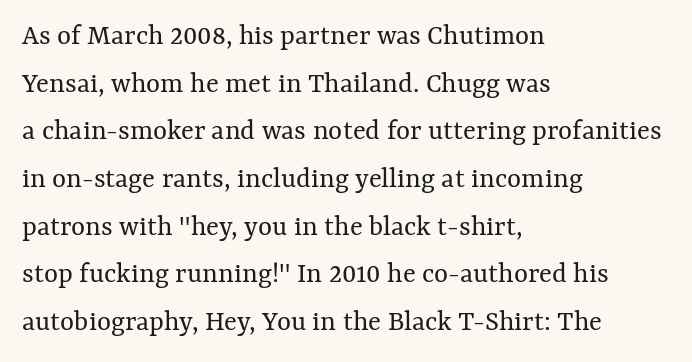
The image shows 30 px regular-weight type, upright; set left-aligned, normal line spacing (1.59x), normal letter spacing, not underlined; medium stroke contrast and a medium x-height.
